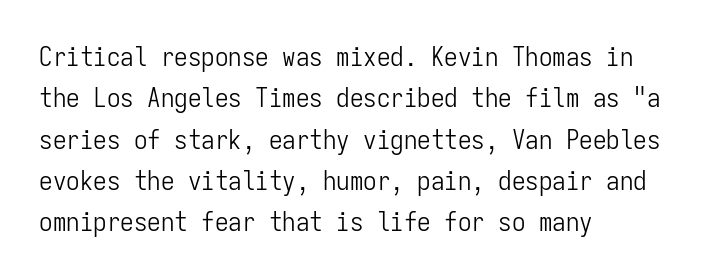
Q: Is the text bold? A: No.
Q: Is the text italic (slanted)? A: No, it is upright.
Q: Is the text underlined? A: No.
Q: How is the paragraph aligned? A: Left-aligned.
Q: Is the spacing between letters normal or unusually wide? A: Normal.
Q: Is the spacing between lines tight, normal or loose? A: Normal.
